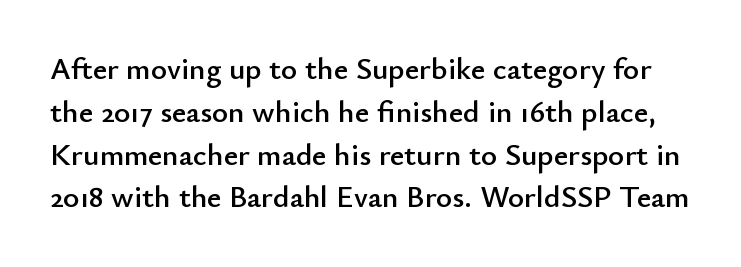
Observe the absence of serifs on each vertical stroke in this sample. These lines are rendered in a variable-pitch font. Is there any slant? The stems are plumb. Each word holds together tightly as a unit, with standard inter-letter gaps. The leading is moderate, giving the passage an even texture.
